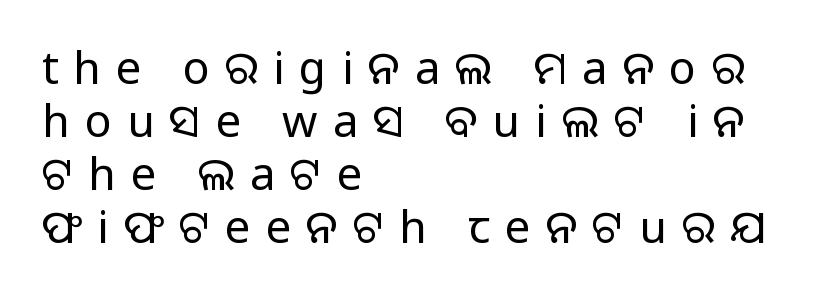
Stems here are at most as thick as an everyday book face. Underline: absent. You could not count columns in this text — the font is proportionally spaced. Each word looks stretched out because of the extra space between its letters. Classification — sans serif.
